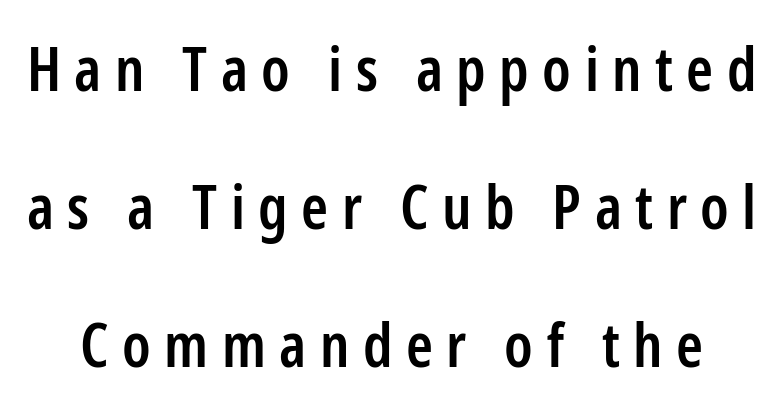
{"serif": "no", "italic": "no", "bold": "semi", "weight": "semibold", "width": "condensed", "stroke_contrast": "low", "x_height": "medium", "monospaced": "no", "underline": "no", "line_spacing": "loose", "line_spacing_ratio": 2.26, "letter_spacing": "wide", "letter_spacing_em": 0.22, "glyph_px": 61}
